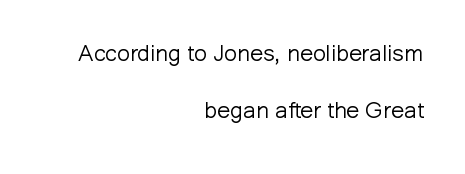
The image shows 23 px text type, upright; set right-aligned, loose line spacing (2.5x), normal letter spacing, not underlined.
